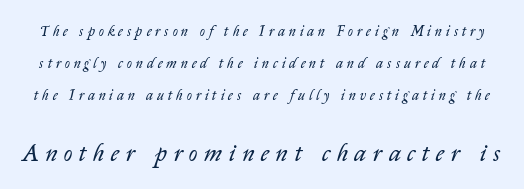
If you squint, the bottom block still reads clearly — it's the larger of the two. It's the slanting kind of type. Loosely led — the rows are spread out. Letters have the restrained weight of plain body copy at most. Words float on clear page, feet unadorned. These lines have a slow, spaced-out rhythm from letter to letter.
